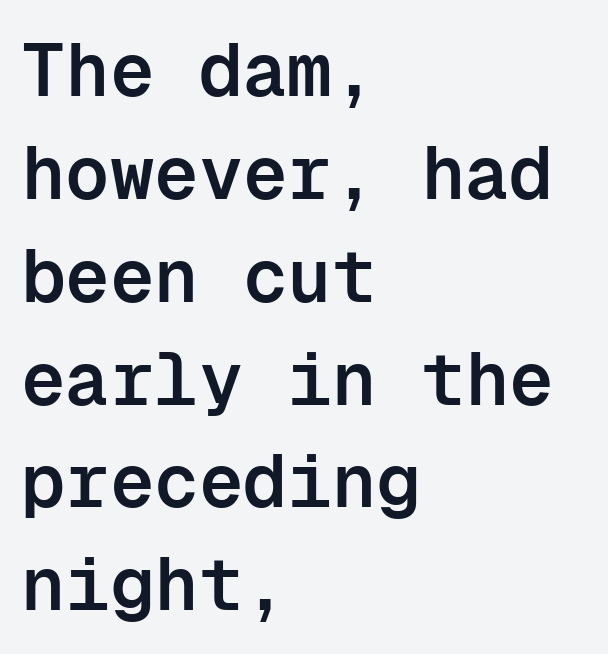
The image shows 74 px semibold sans-serif type, upright, monospaced; set left-aligned, normal line spacing (1.39x), normal letter spacing, not underlined; low stroke contrast and a medium x-height.
